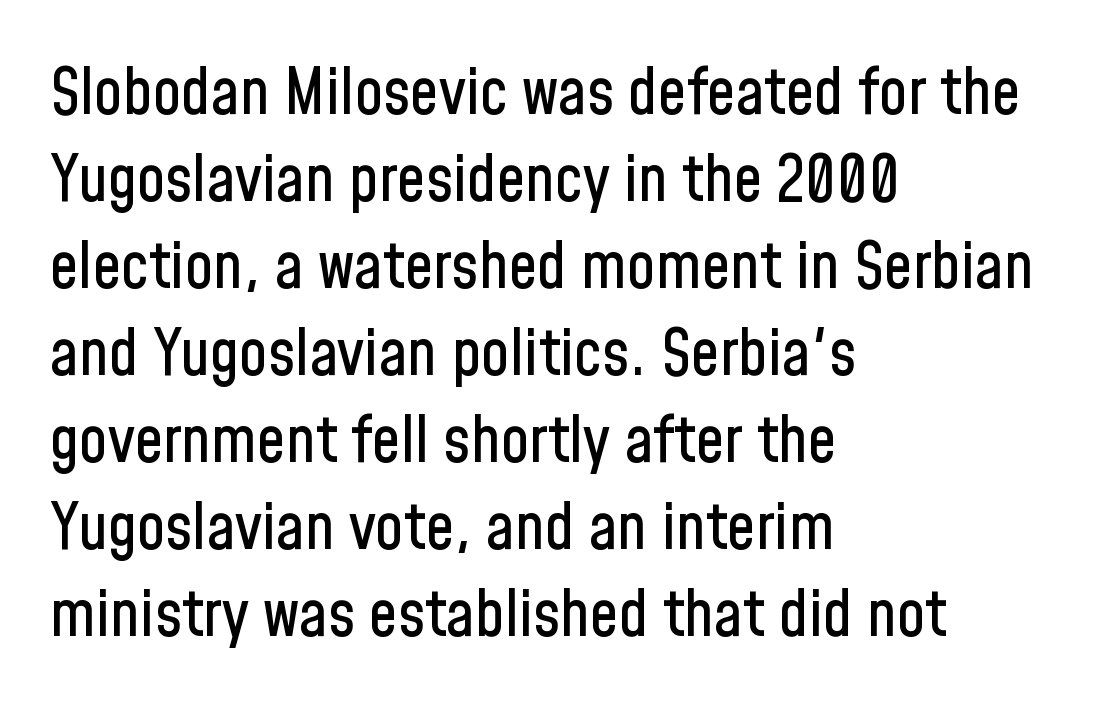
The image shows 64 px condensed sans-serif type, upright; set left-aligned, normal line spacing (1.36x), normal letter spacing, not underlined; low stroke contrast and a medium x-height.
